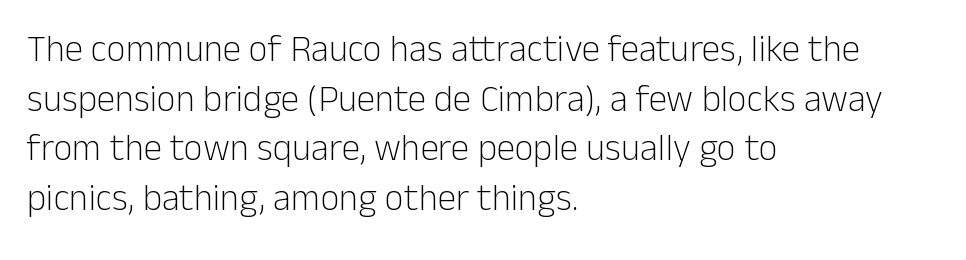
{"serif": "no", "italic": "no", "bold": "no", "weight": "light", "width": "normal", "stroke_contrast": "low", "x_height": "medium", "monospaced": "no", "underline": "no", "align": "left", "line_spacing": "normal", "line_spacing_ratio": 1.34, "letter_spacing": "normal", "letter_spacing_em": 0.0, "glyph_px": 37}
